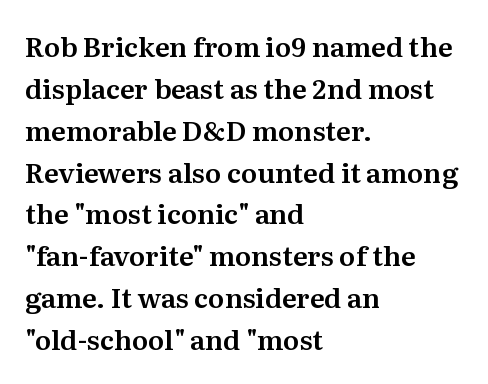
Decoration check: the copy has no underline. You can tell it's not italic because the verticals are truly vertical. Is the letter spacing exaggerated? No — it looks like the ordinary default. A classic flush-left, rag-right setting is used for this passage. Baseline-to-baseline distance is the conventional proportion of letter height.
